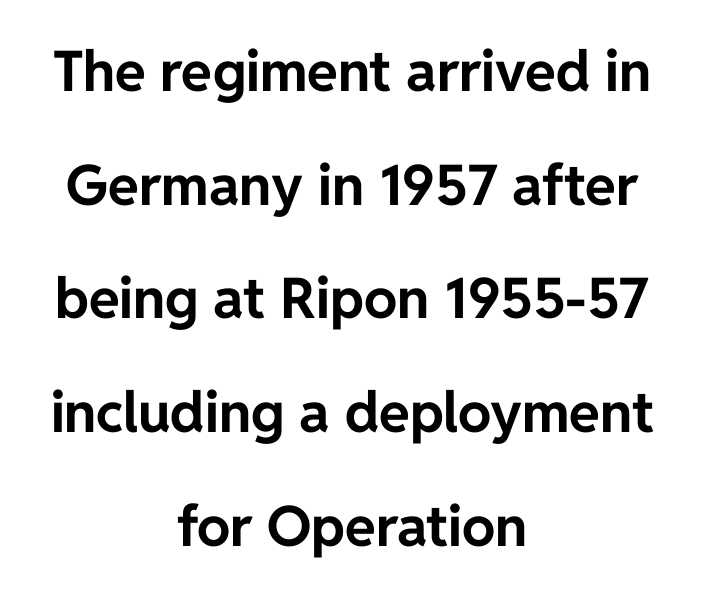
Thick stems and heavy bowls — unmistakably bold. Rows of type keep a wide berth in the vertical direction. Varying glyph widths throughout — classic text-font behaviour. If you drew a line through each stem, it would be perfectly vertical.
